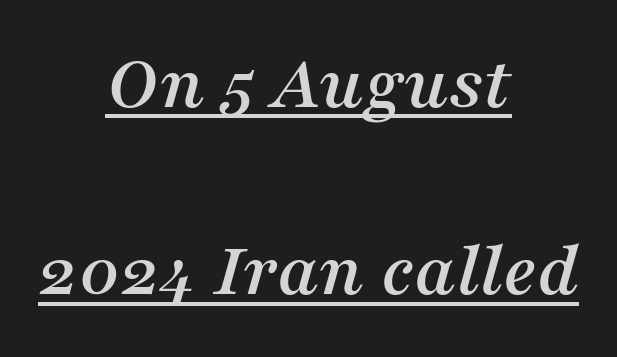
{"serif": "yes", "italic": "yes", "lean": "right", "slant_degrees": 16, "width": "normal", "stroke_contrast": "medium", "x_height": "medium", "monospaced": "no", "underline": "yes", "align": "center", "line_spacing": "loose", "line_spacing_ratio": 2.37, "letter_spacing": "normal", "letter_spacing_em": 0.0, "glyph_px": 79}
